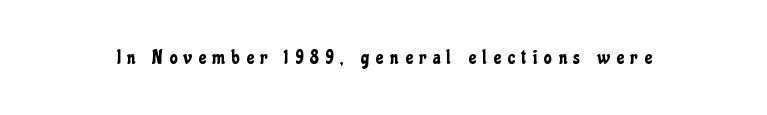
{"italic": "no", "underline": "no", "letter_spacing": "wide", "letter_spacing_em": 0.33, "glyph_px": 20}
